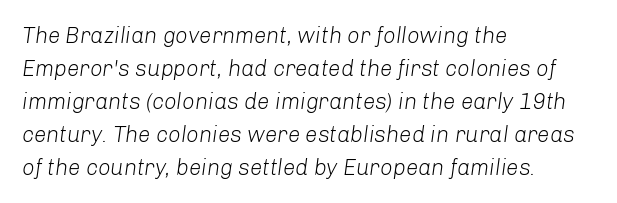
This rendering features lettering with no underline. The vertical gap from one line to the next is medium. These lines are set flush left with a ragged right edge. Default kerning and tracking; the words read as compact shapes. These lines were composed using italics. On a weight scale, this lands at 450 or below.
